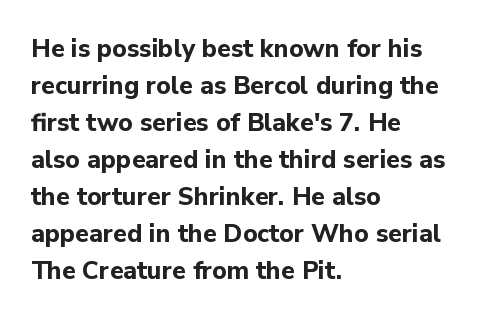
The image shows 25 px bold type, upright; set left-aligned, normal line spacing (1.48x), normal letter spacing, not underlined.
